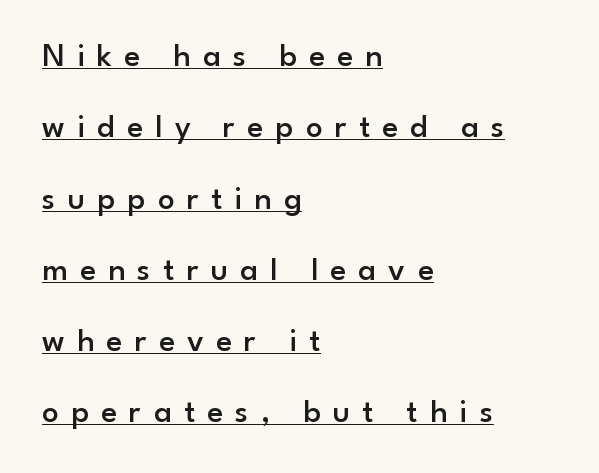
Q: Is the text bold? A: Semi-bold.
Q: Is the text italic (slanted)? A: No, it is upright.
Q: Is the typeface a serif or a sans-serif typeface? A: Sans-serif.
Q: Is the text underlined? A: Yes.
Q: How is the paragraph aligned? A: Left-aligned.
Q: Is the spacing between letters normal or unusually wide? A: Unusually wide.
Q: Is the spacing between lines tight, normal or loose? A: Loose.
Q: Width (condensed, normal, or wide)? A: Normal.
Q: Stroke contrast? A: Low.
Q: x-height? A: Small.
Q: Monospaced? A: No.
